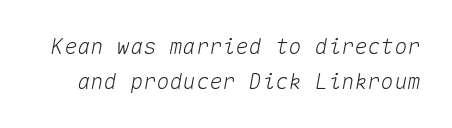
{"italic": "yes", "lean": "right", "slant_degrees": 10, "underline": "no", "line_spacing": "normal", "line_spacing_ratio": 1.61, "letter_spacing": "normal", "letter_spacing_em": 0.0, "glyph_px": 22}
